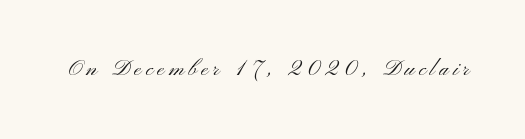
Q: Is the text bold? A: No.
Q: Is the text italic (slanted)? A: Yes.
Q: Is the typeface a serif or a sans-serif typeface? A: Sans-serif.
Q: Is the text underlined? A: No.
Q: Width (condensed, normal, or wide)? A: Wide.
Q: Stroke contrast? A: Medium.
Q: x-height? A: Small.
Q: Monospaced? A: No.
